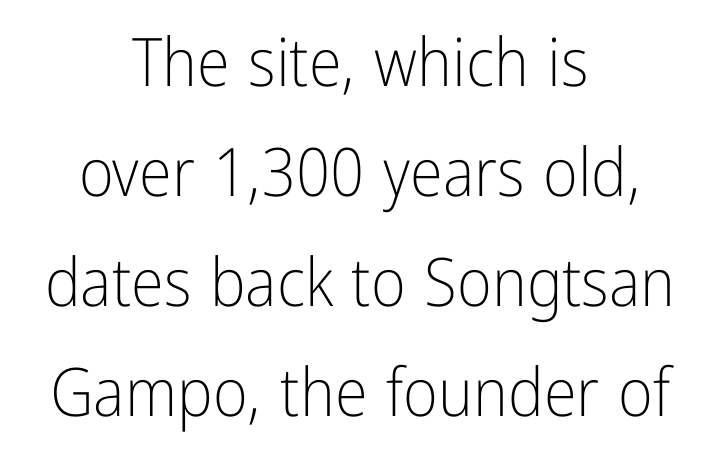
{"serif": "no", "italic": "no", "bold": "no", "weight": "light", "width": "condensed", "stroke_contrast": "low", "x_height": "medium", "monospaced": "no", "underline": "no", "align": "center", "line_spacing": "normal", "line_spacing_ratio": 1.64, "letter_spacing": "normal", "letter_spacing_em": 0.0, "glyph_px": 67}
